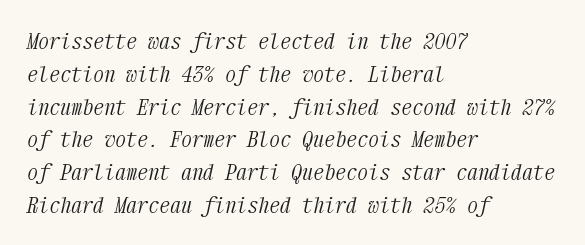
Nothing unusual about the tracking: characters are spaced as the font intends. This reads as an unemphasized weight, regular at the heaviest. The paragraph shown leans on its left margin. Does the lettering tilt? It does — this is italic. Reading down the column, the eye jumps a familiar distance to each next line.
